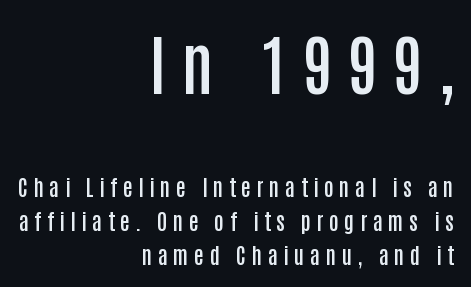
Words appear elongated and porous because spacing is wide. Each row of text sits above clean, open space. In terms of leading, this rendering sits right in the middle. One-word summary of the alignment: right. No italicization has been applied; the sample stays upright. The text was rendered using a sans face with plain stroke endings.
